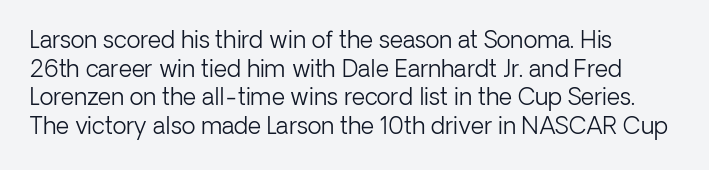
The image shows 23 px text type, upright; set left-aligned, line spacing 1.24x, normal letter spacing, not underlined.
